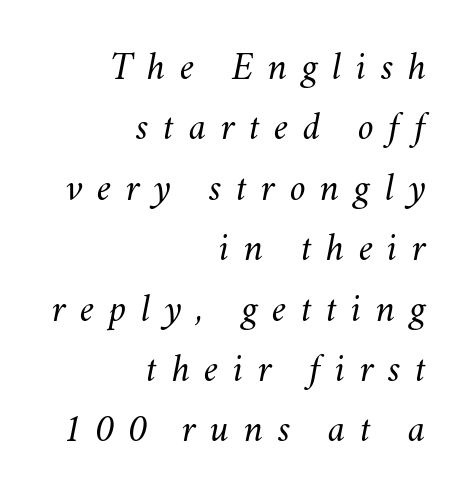
The image shows 40 px light type, italic (leaning right); set right-aligned, normal line spacing (1.51x), unusually wide letter spacing (+0.36 em), not underlined; medium stroke contrast and a small x-height.
